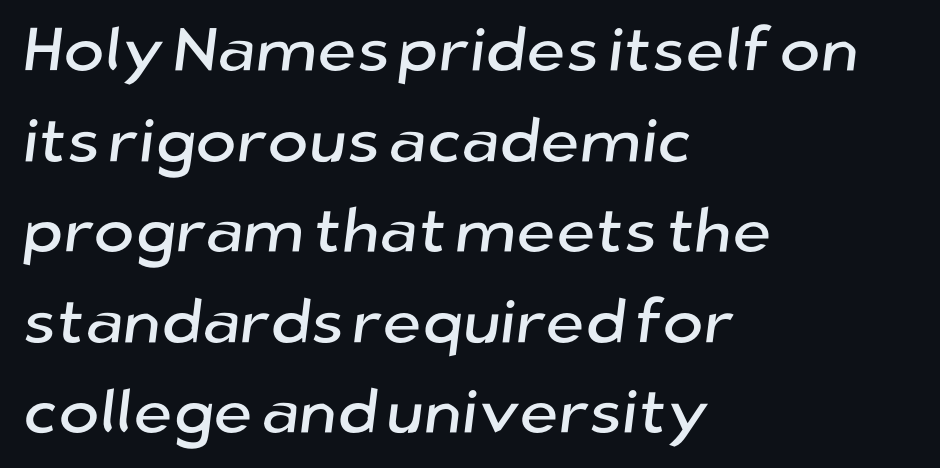
The image shows 62 px sans-serif type; set left-aligned, normal line spacing (1.46x), normal letter spacing, not underlined; low stroke contrast and a medium x-height.
